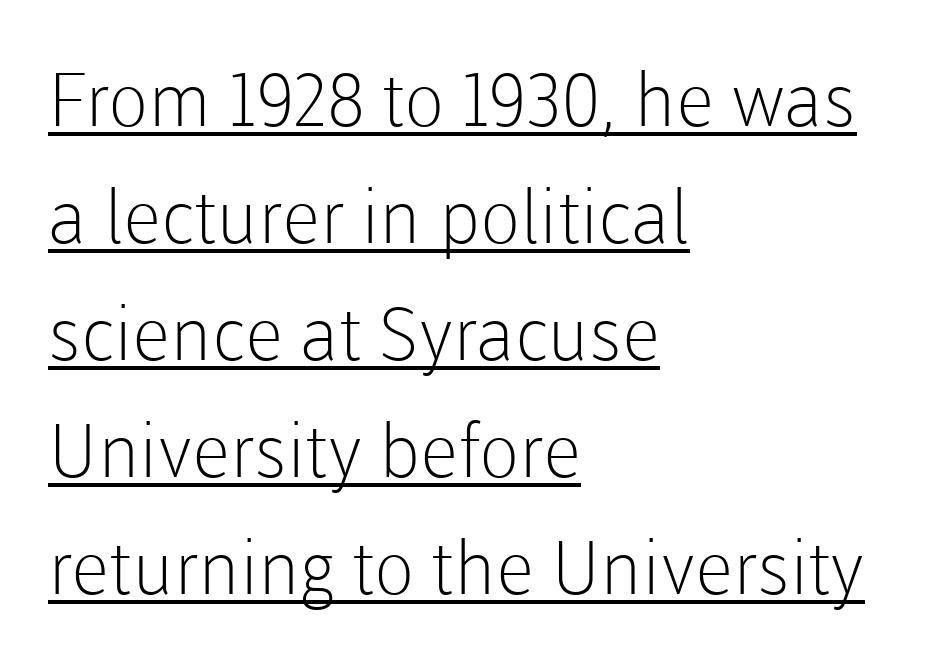
A typesetter would call this proportional, since set widths differ per character. These lines are composed in type without serifs. Each line of the rendering has a horizontal stroke beneath the glyphs. Line beginnings align vertically; line endings do not.
